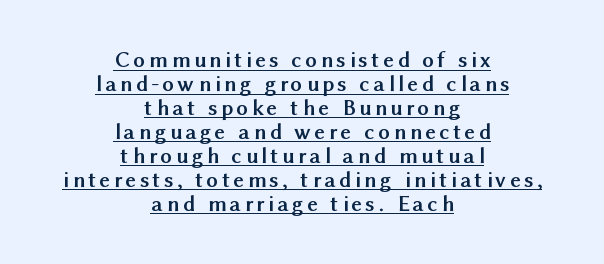
The image shows 23 px bold type, upright; set centered, tight line spacing (1.04x), underlined.
